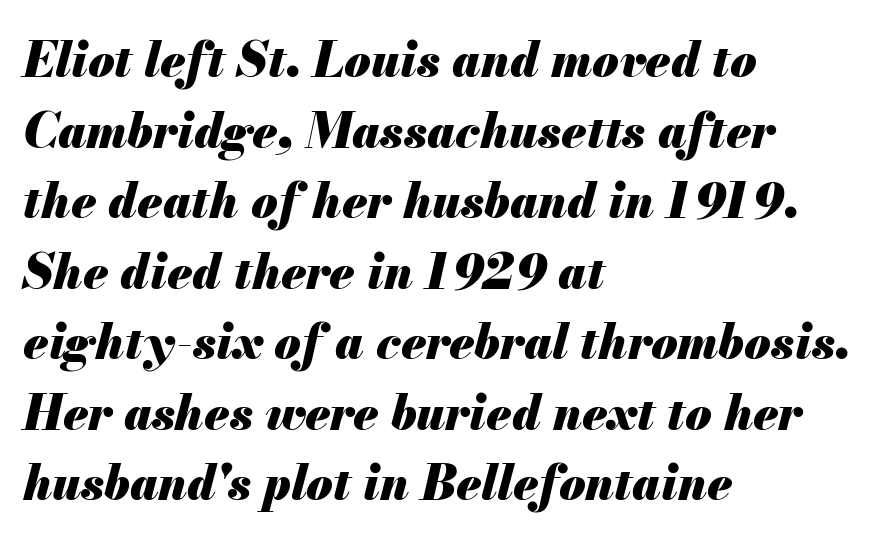
Glance below the letters and you will spot only blank space. This rendering leaves character spacing at its baseline value. Emphasis-style slanted type is in use. Strokes here are thick enough to call this a true bold. Notice how descenders clear the ascenders below comfortably — that's standard leading.
